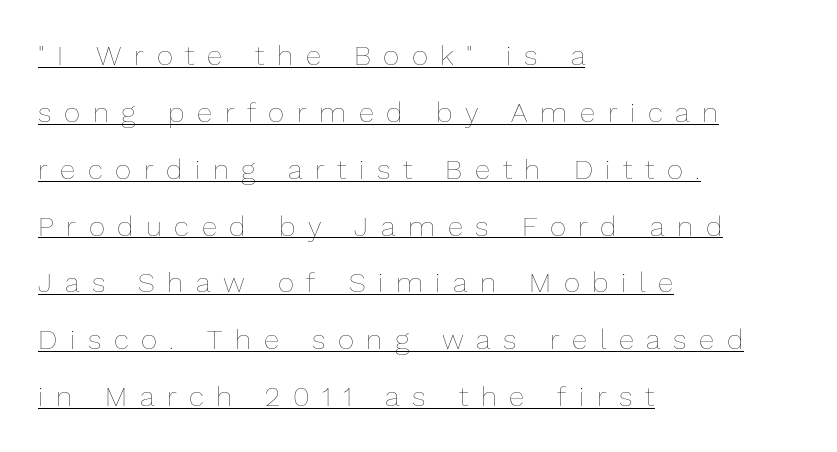
{"italic": "no", "bold": "no", "weight": "thin", "width": "normal", "stroke_contrast": "low", "x_height": "medium", "monospaced": "no", "underline": "yes", "align": "left", "line_spacing": "loose", "line_spacing_ratio": 2.03, "letter_spacing": "wide", "letter_spacing_em": 0.45, "glyph_px": 28}
